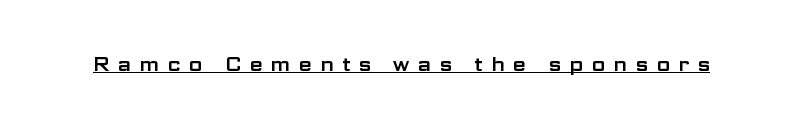
Q: Is the text italic (slanted)? A: No, it is upright.
Q: Is the text underlined? A: Yes.
Q: Is the spacing between letters normal or unusually wide? A: Unusually wide.
